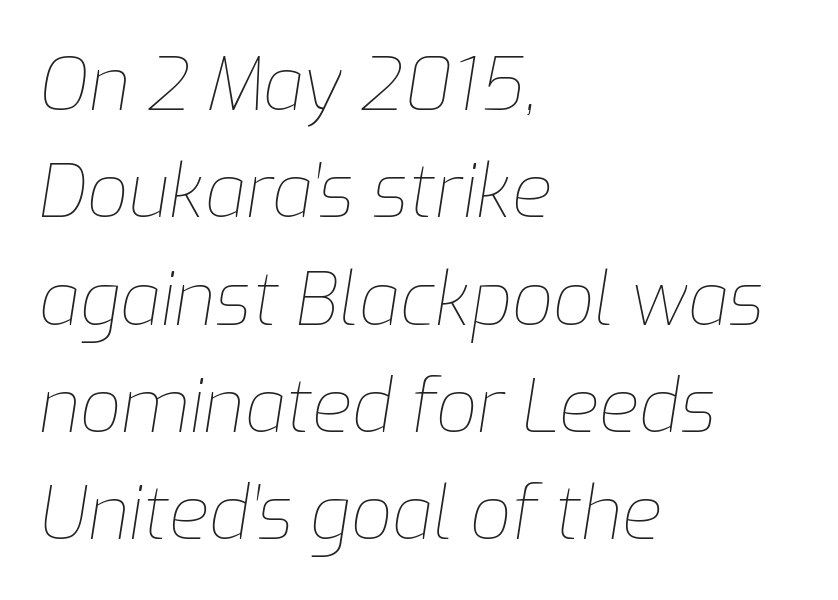
The image shows 73 px thin type, italic (leaning right); set left-aligned, normal line spacing (1.47x), normal letter spacing, not underlined; low stroke contrast and a medium x-height.
